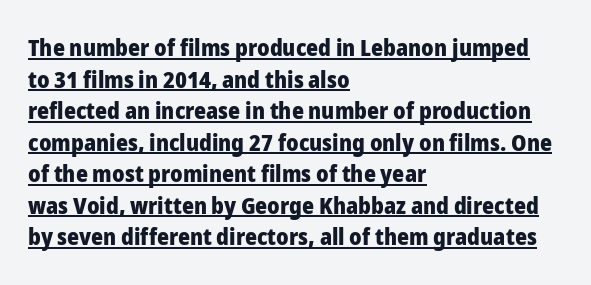
The image shows 23 px bold type, upright; set left-aligned, normal line spacing (1.37x), normal letter spacing, underlined.
